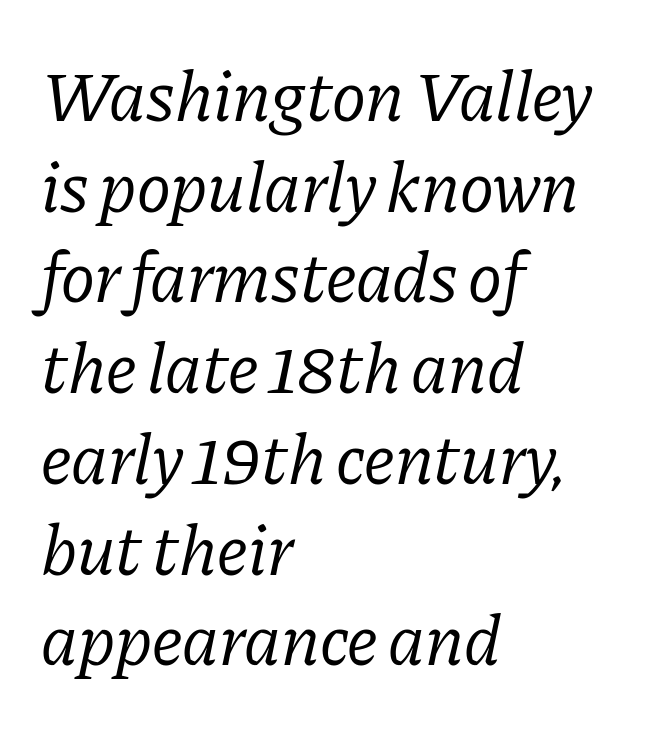
The image shows 72 px regular-weight serif type, italic (leaning right); set left-aligned, normal line spacing (1.26x), normal letter spacing, not underlined; low stroke contrast and a medium x-height.
